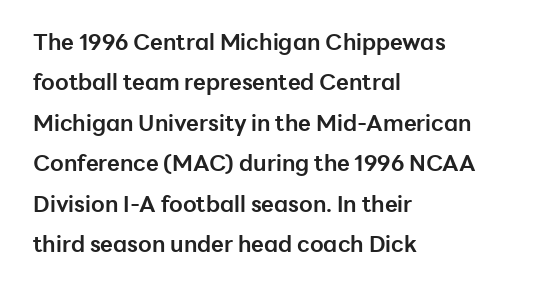
{"italic": "no", "bold": "yes", "underline": "no", "align": "left", "line_spacing_ratio": 1.84, "letter_spacing": "normal", "letter_spacing_em": 0.0, "glyph_px": 22}
